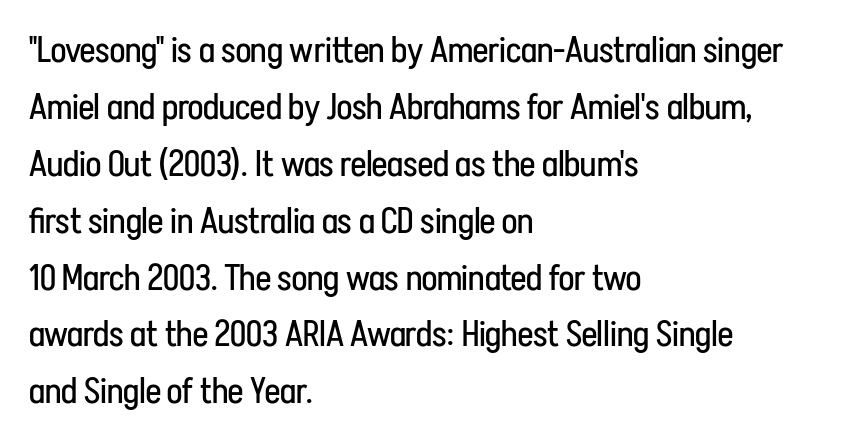
Students, observe: this is what conventionally led text looks like. Notice how the stems are strictly vertical — no italics here. A classic flush-left, rag-right setting is used for this passage. Unbolded letterforms with no extra heft.
